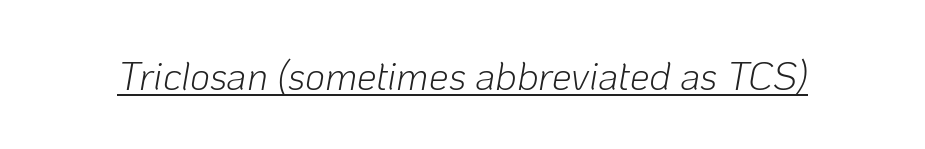
Q: Is the text bold? A: No.
Q: Is the text italic (slanted)? A: Yes, it leans right by about 10 degrees.
Q: Is the text underlined? A: Yes.
Q: Is the spacing between letters normal or unusually wide? A: Normal.
Q: Width (condensed, normal, or wide)? A: Normal.
Q: Stroke contrast? A: Low.
Q: x-height? A: Medium.
Q: Monospaced? A: No.
